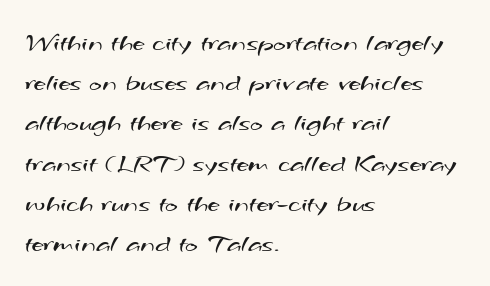
The vertical gap from one line to the next is medium. This rendering leaves character spacing at its baseline value. Just letters on the line, the space beneath them empty. Reading down the block, your eye returns to a fixed left position each line. Is this a heavy cut? Hardly; it is regular or lighter.
